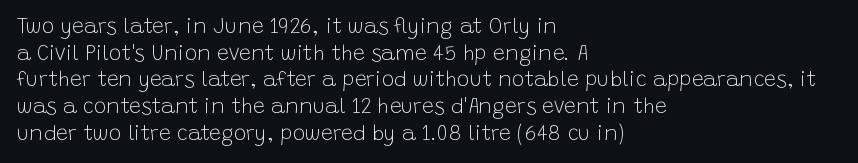
Summary of weight: not heavy and not bold. The vertical gap from one line to the next is medium. The type is set solid horizontally, with unmodified tracking. No italicization has been applied; the sample stays upright. The paragraph shown leans on its left margin. The gap between lines stays unmarked.
